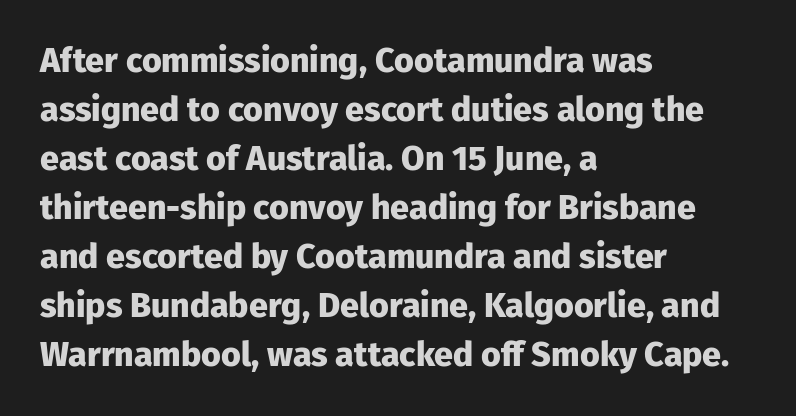
The image shows 34 px heavy sans-serif type, upright; set left-aligned, normal line spacing (1.44x), normal letter spacing, not underlined; low stroke contrast and a medium x-height.
